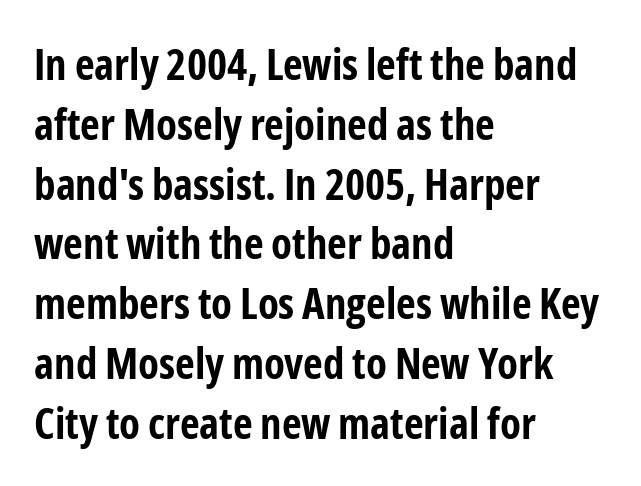
The image shows 43 px bold, condensed sans-serif type, upright; set left-aligned, normal line spacing (1.39x), normal letter spacing, not underlined; low stroke contrast and a medium x-height.
